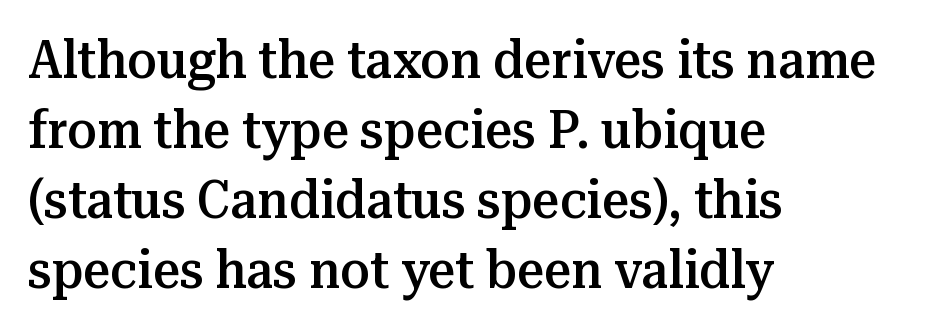
{"serif": "yes", "italic": "no", "bold": "semi", "weight": "semibold", "width": "normal", "stroke_contrast": "medium", "x_height": "medium", "monospaced": "no", "underline": "no", "align": "left", "line_spacing": "normal", "line_spacing_ratio": 1.32, "letter_spacing": "normal", "letter_spacing_em": 0.0, "glyph_px": 53}
